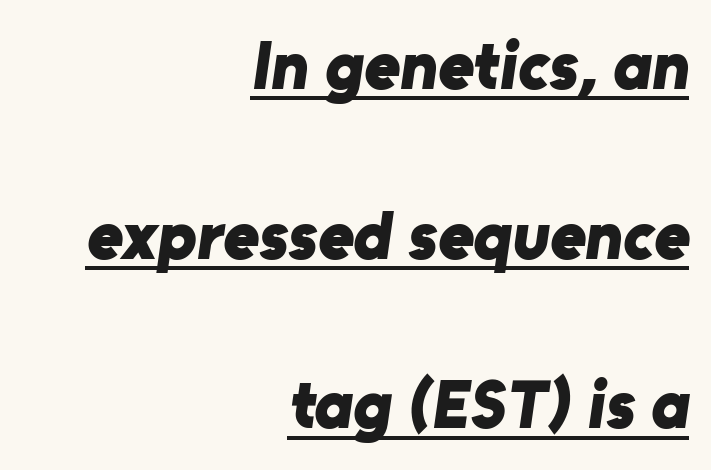
Q: Is the text bold? A: Yes.
Q: Is the typeface a serif or a sans-serif typeface? A: Sans-serif.
Q: Is the text underlined? A: Yes.
Q: How is the paragraph aligned? A: Right-aligned.
Q: Is the spacing between letters normal or unusually wide? A: Normal.
Q: Is the spacing between lines tight, normal or loose? A: Loose.
Q: Width (condensed, normal, or wide)? A: Normal.
Q: Stroke contrast? A: Low.
Q: x-height? A: Medium.
Q: Monospaced? A: No.
